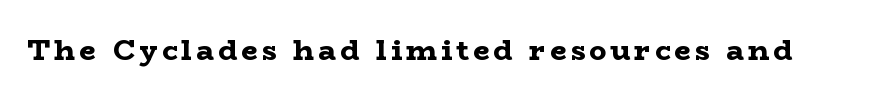
Posture: vertical. The face used here has the dense, thick strokes of a bold. Check where the strokes stop: tiny serifs finish them off. Letters rest on an invisible, unmarked baseline.
